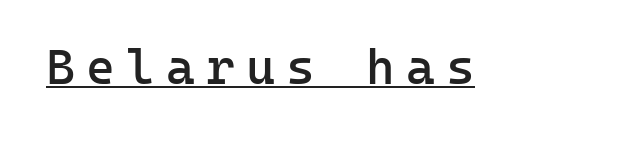
Q: Is the text bold? A: Semi-bold.
Q: Is the text italic (slanted)? A: No, it is upright.
Q: Is the typeface a serif or a sans-serif typeface? A: Sans-serif.
Q: Is the text underlined? A: Yes.
Q: Is the spacing between letters normal or unusually wide? A: Unusually wide.
Q: Width (condensed, normal, or wide)? A: Normal.
Q: Stroke contrast? A: Low.
Q: x-height? A: Medium.
Q: Monospaced? A: Yes.
